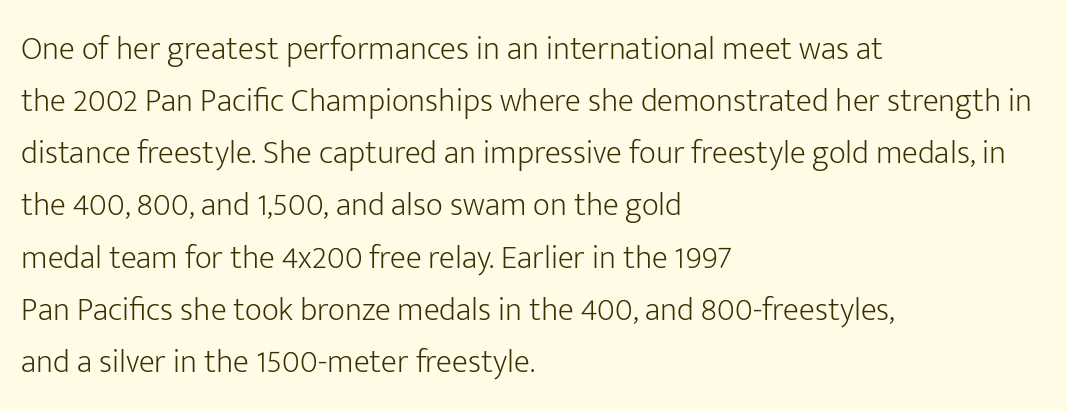
{"serif": "no", "italic": "no", "bold": "no", "weight": "light", "width": "normal", "stroke_contrast": "low", "x_height": "medium", "monospaced": "no", "underline": "no", "align": "left", "line_spacing": "normal", "line_spacing_ratio": 1.58, "letter_spacing": "normal", "letter_spacing_em": 0.0, "glyph_px": 33}
